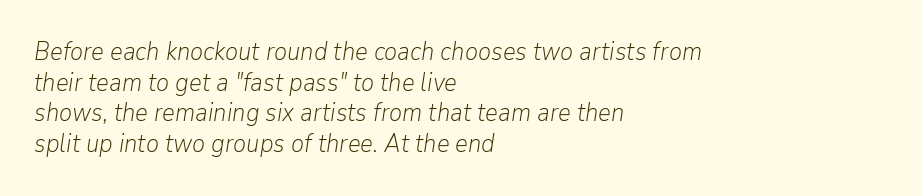
Q: Is the text bold? A: No.
Q: Is the text italic (slanted)? A: Yes, it leans right by about 9 degrees.
Q: Is the text underlined? A: No.
Q: How is the paragraph aligned? A: Left-aligned.
Q: Is the spacing between letters normal or unusually wide? A: Normal.
